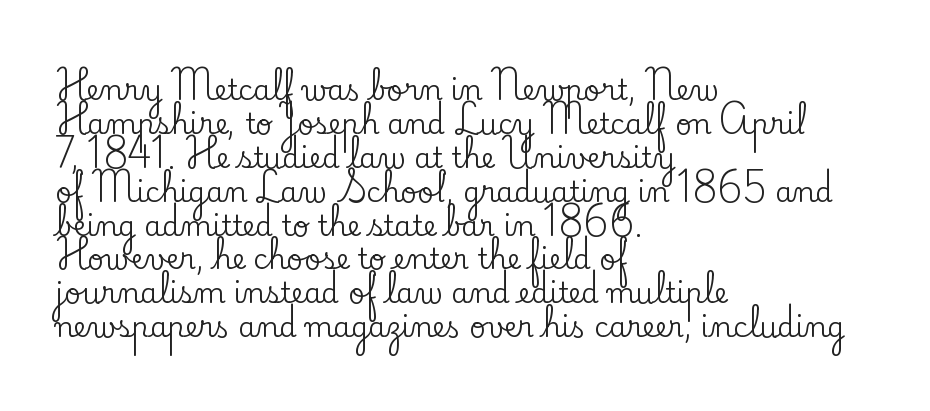
{"serif": "yes", "italic": "no", "width": "normal", "stroke_contrast": "low", "x_height": "small", "monospaced": "no", "underline": "no", "align": "left", "line_spacing_ratio": 1.21, "letter_spacing": "normal", "letter_spacing_em": 0.0, "glyph_px": 28}
